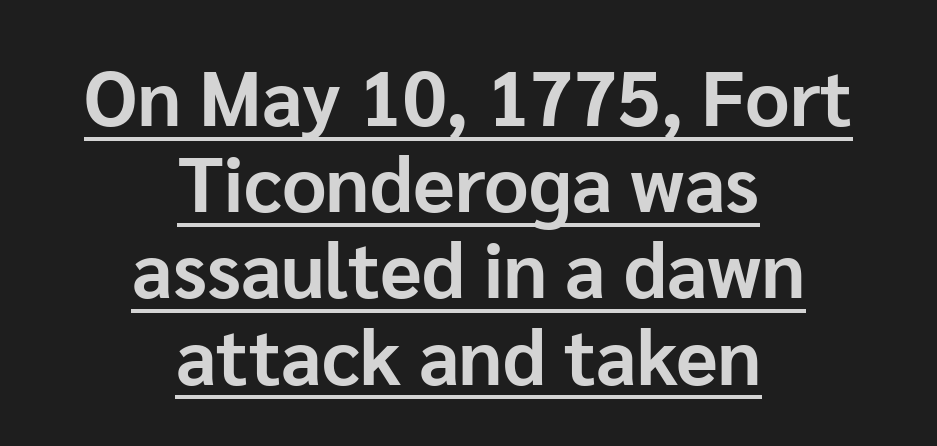
Q: Is the text bold? A: Yes.
Q: Is the text italic (slanted)? A: No, it is upright.
Q: Is the typeface a serif or a sans-serif typeface? A: Sans-serif.
Q: Is the text underlined? A: Yes.
Q: How is the paragraph aligned? A: Centered.
Q: Is the spacing between letters normal or unusually wide? A: Normal.
Q: Is the spacing between lines tight, normal or loose? A: Tight.
Q: Width (condensed, normal, or wide)? A: Normal.
Q: Stroke contrast? A: Low.
Q: x-height? A: Medium.
Q: Monospaced? A: No.
